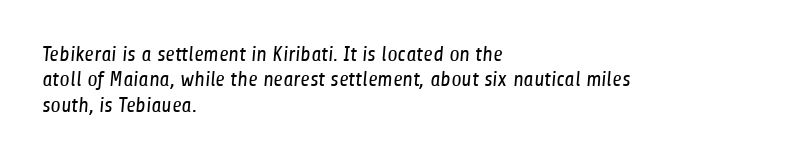
{"bold": "no", "underline": "no", "align": "left", "line_spacing_ratio": 1.21, "letter_spacing": "normal", "letter_spacing_em": 0.0, "glyph_px": 21}
